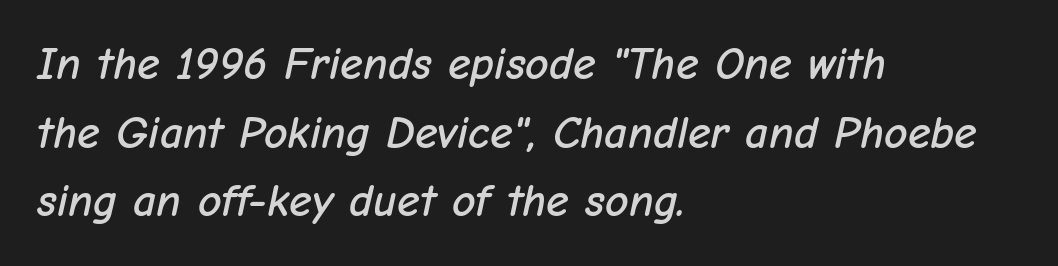
Q: Is the text italic (slanted)? A: Yes, it leans right by about 12 degrees.
Q: Is the text underlined? A: No.
Q: How is the paragraph aligned? A: Left-aligned.
Q: Is the spacing between letters normal or unusually wide? A: Normal.
Q: Is the spacing between lines tight, normal or loose? A: Normal.
Q: Width (condensed, normal, or wide)? A: Normal.
Q: Stroke contrast? A: Low.
Q: x-height? A: Medium.
Q: Monospaced? A: No.
